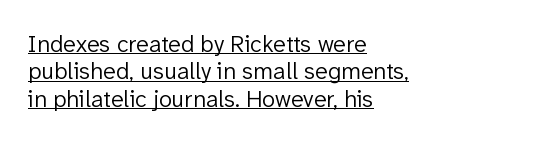
{"italic": "no", "bold": "no", "underline": "yes", "align": "left", "line_spacing": "tight", "line_spacing_ratio": 1.14, "letter_spacing": "normal", "letter_spacing_em": 0.0, "glyph_px": 24}
